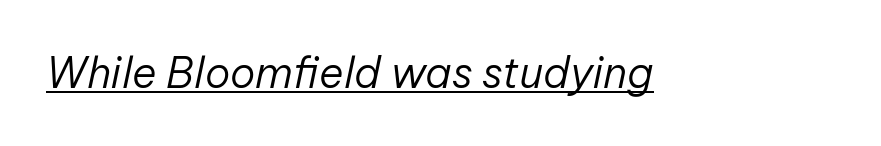
The letters are slanted; this is an italic face. Letter spacing: default. The lettering is marked with a stroke running underneath it. These glyphs show unthickened strokes, regular width or finer. The letters advance in unequal steps, a hallmark of proportional type.
